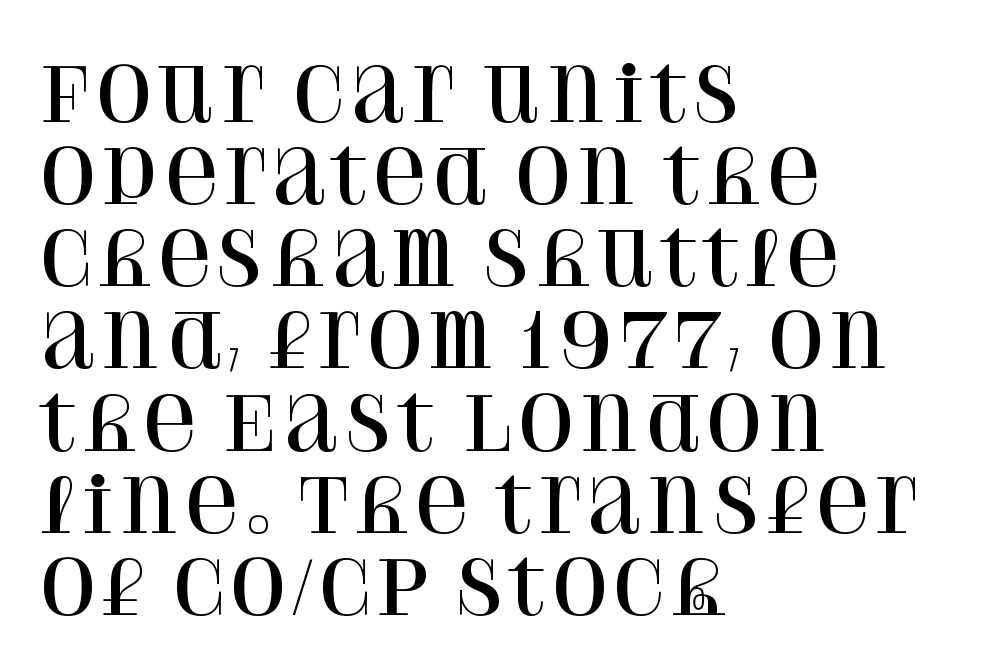
Q: Is the text italic (slanted)? A: No, it is upright.
Q: Is the typeface a serif or a sans-serif typeface? A: Serif.
Q: Is the text underlined? A: No.
Q: How is the paragraph aligned? A: Left-aligned.
Q: Is the spacing between letters normal or unusually wide? A: Normal.
Q: Is the spacing between lines tight, normal or loose? A: Tight.
Q: Width (condensed, normal, or wide)? A: Normal.
Q: Stroke contrast? A: High.
Q: x-height? A: Large.
Q: Monospaced? A: No.
